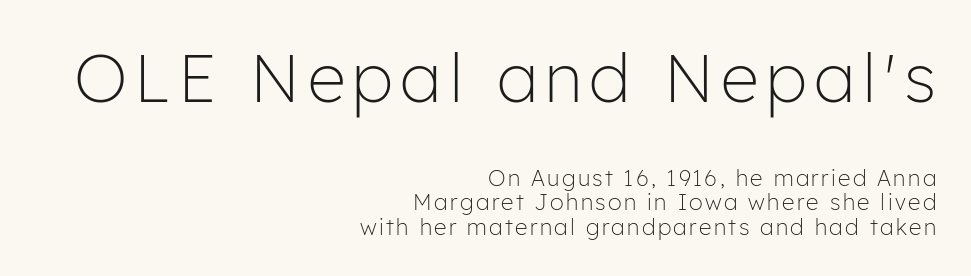
{"serif": "no", "italic": "no", "bold": "no", "weight": "light", "width": "normal", "stroke_contrast": "low", "x_height": "medium", "monospaced": "no", "underline": "no", "align": "right", "line_spacing": "tight", "line_spacing_ratio": 1.12, "larger_block": "first", "size_ratio": 3.05, "glyph_px": 67}
